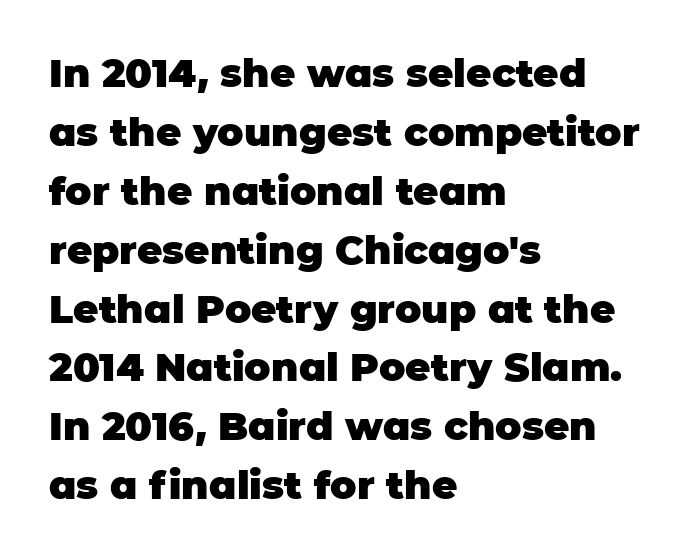
{"serif": "no", "italic": "no", "bold": "yes", "weight": "heavy", "width": "normal", "stroke_contrast": "low", "x_height": "large", "monospaced": "no", "underline": "no", "align": "left", "line_spacing": "normal", "line_spacing_ratio": 1.51, "letter_spacing": "normal", "letter_spacing_em": 0.0, "glyph_px": 39}
